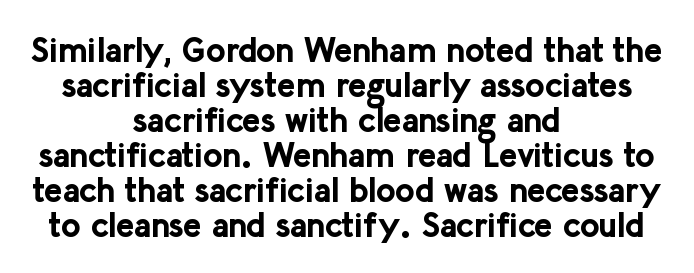
The image shows 34 px bold sans-serif type, upright; set centered, tight line spacing (1.03x), normal letter spacing, not underlined; low stroke contrast and a medium x-height.
